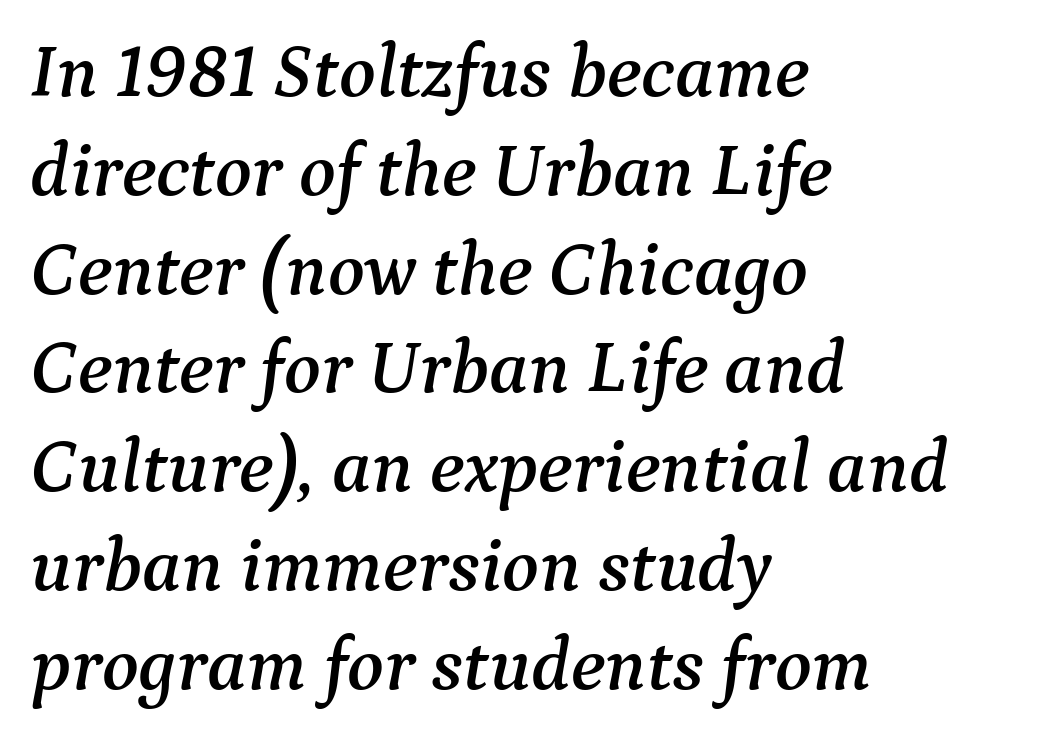
{"serif": "yes", "italic": "yes", "lean": "right", "slant_degrees": 9, "width": "normal", "stroke_contrast": "medium", "x_height": "medium", "monospaced": "no", "underline": "no", "align": "left", "line_spacing": "normal", "line_spacing_ratio": 1.3, "letter_spacing": "normal", "letter_spacing_em": 0.0, "glyph_px": 76}
